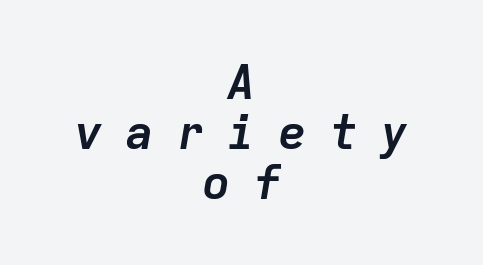
{"italic": "yes", "lean": "right", "slant_degrees": 9, "bold": "yes", "weight": "semibold", "width": "normal", "stroke_contrast": "low", "x_height": "medium", "monospaced": "yes", "underline": "no", "align": "center", "line_spacing": "tight", "line_spacing_ratio": 1.04, "letter_spacing": "wide", "letter_spacing_em": 0.46, "glyph_px": 48}
